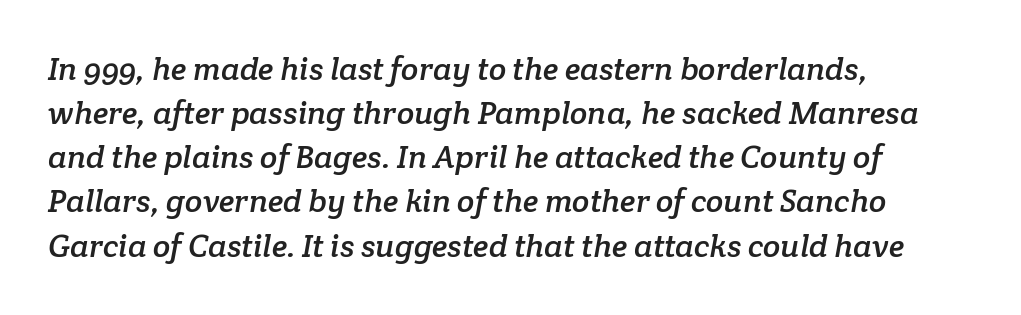
Descenders hang freely into open space. The rendering uses natural spacing where letterforms have individual widths. In terms of letterspacing, this is plain default setting. The compositor pushed each line to the left boundary. The rows are spaced the way most documents space them. Unlike a clean sans, this face finishes its strokes with serifs.
